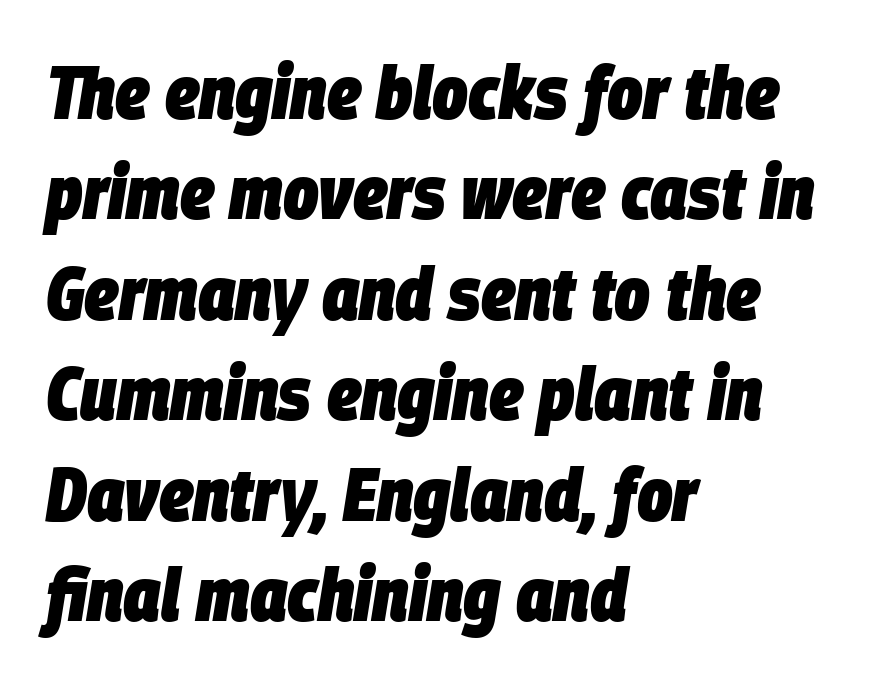
{"italic": "yes", "lean": "right", "slant_degrees": 9, "bold": "yes", "weight": "heavy", "width": "condensed", "stroke_contrast": "low", "x_height": "large", "monospaced": "no", "underline": "no", "align": "left", "line_spacing": "normal", "line_spacing_ratio": 1.34, "letter_spacing": "normal", "letter_spacing_em": 0.0, "glyph_px": 75}
